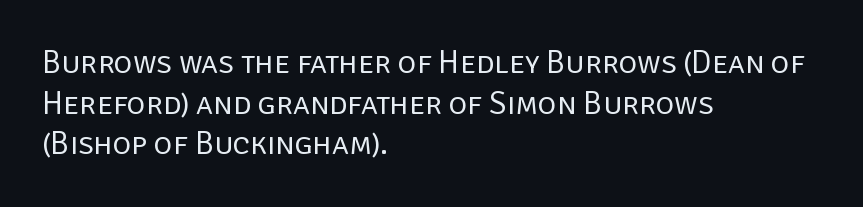
{"serif": "no", "italic": "no", "bold": "no", "weight": "regular", "width": "normal", "stroke_contrast": "low", "x_height": "large", "monospaced": "no", "underline": "no", "align": "left", "line_spacing": "normal", "line_spacing_ratio": 1.27, "letter_spacing": "normal", "letter_spacing_em": 0.0, "glyph_px": 32}
